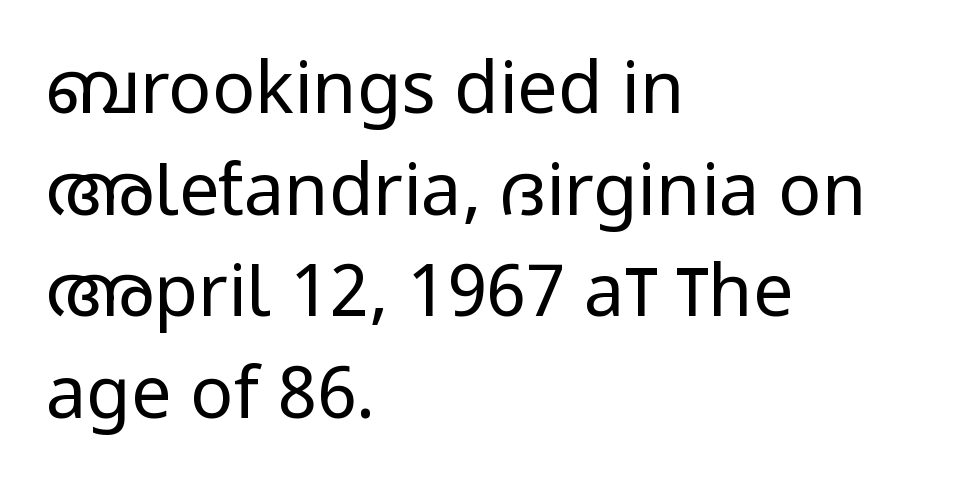
Is this a fixed-width face? No — the glyphs have proportional, varying widths. This reads as an unemphasized weight, regular at the heaviest. The lines sit at an ordinary, default distance from one another. Vertical strokes here are truly vertical. Caption: multi-line text, flush left, ragged right. The baseline area is clear.
